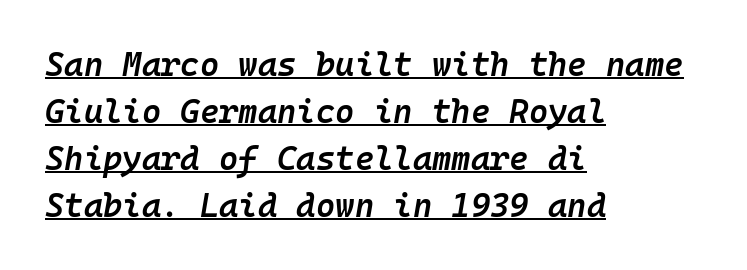
Compared with a centered layout, this one pins lines to the left instead. You can see a thin bar hugging the bottom of the glyphs. The letters march in equal steps, a hallmark of fixed-pitch type. Inter-character spacing is left at the font's built-in metrics. The rendering uses a moderate line-height, typical for paragraphs. The typesetting leans somewhat heavy: a semibold.
